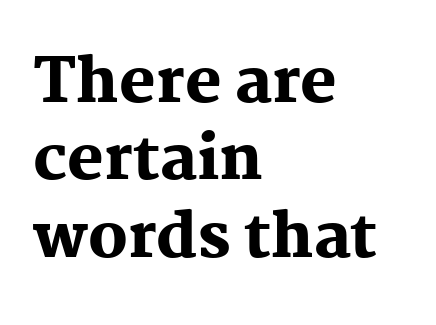
{"serif": "yes", "italic": "no", "bold": "yes", "weight": "heavy", "width": "normal", "stroke_contrast": "medium", "x_height": "medium", "monospaced": "no", "underline": "no", "align": "left", "line_spacing": "normal", "line_spacing_ratio": 1.27, "letter_spacing": "normal", "letter_spacing_em": 0.0, "glyph_px": 61}
